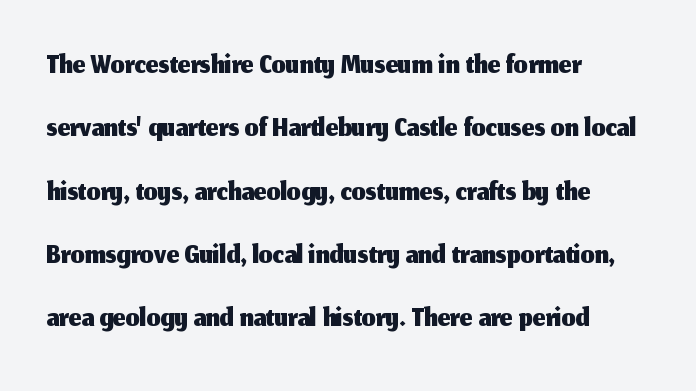
{"serif": "no", "italic": "no", "width": "normal", "stroke_contrast": "medium", "x_height": "medium", "monospaced": "no", "underline": "no", "align": "left", "line_spacing": "normal", "line_spacing_ratio": 1.44, "letter_spacing": "normal", "letter_spacing_em": 0.0, "glyph_px": 44}
